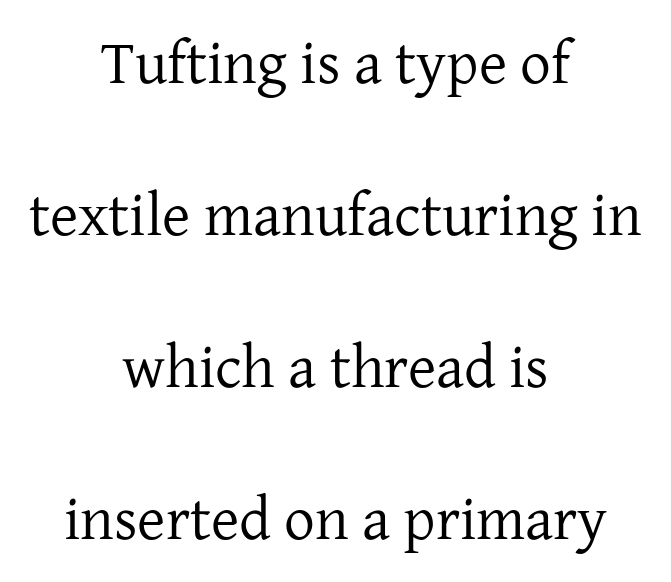
No heavy texture on the line: the type isn't bold. No italicization has been applied; the sample stays upright. Nobody drew a line under any word here. The letters advance in unequal steps, a hallmark of proportional type. A student would call this center alignment; a typographer would say set centered. Quick note: interline space is abundant.
